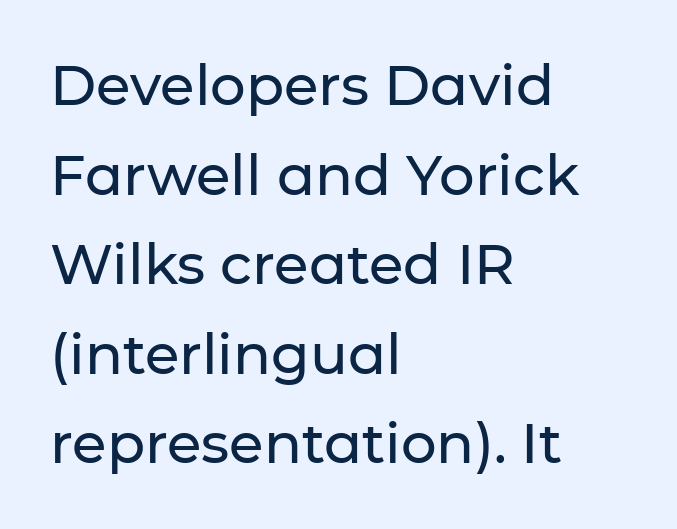
The image shows 56 px sans-serif type, upright; set left-aligned, normal line spacing (1.6x), normal letter spacing, not underlined; low stroke contrast and a medium x-height.
